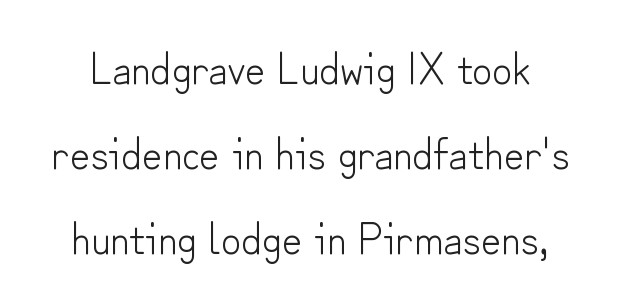
Q: Is the text bold? A: No.
Q: Is the text italic (slanted)? A: No, it is upright.
Q: Is the typeface a serif or a sans-serif typeface? A: Sans-serif.
Q: Is the text underlined? A: No.
Q: Is the spacing between letters normal or unusually wide? A: Normal.
Q: Is the spacing between lines tight, normal or loose? A: Loose.
Q: Width (condensed, normal, or wide)? A: Normal.
Q: Stroke contrast? A: Low.
Q: x-height? A: Small.
Q: Monospaced? A: No.
